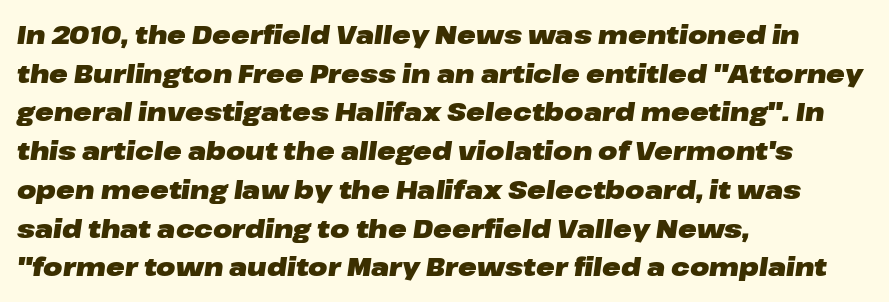
The image shows 25 px bold type, italic (leaning right); set left-aligned, normal line spacing (1.55x), normal letter spacing, not underlined.
